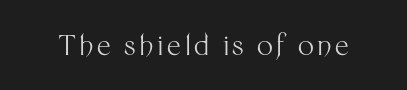
The image shows 28 px light sans-serif type, upright; set not underlined; medium stroke contrast and a medium x-height.
